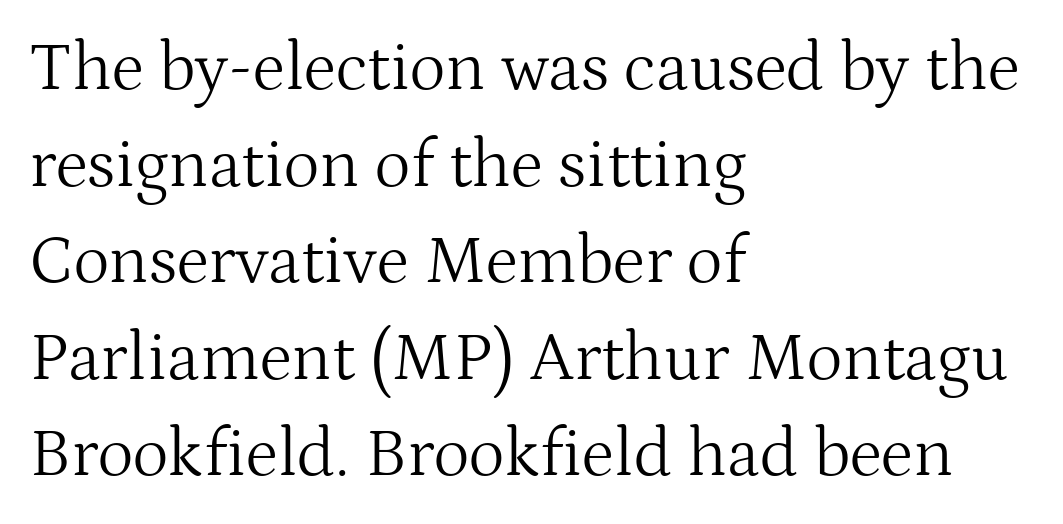
{"serif": "yes", "italic": "no", "bold": "no", "weight": "light", "width": "normal", "stroke_contrast": "medium", "x_height": "medium", "monospaced": "no", "underline": "no", "align": "left", "line_spacing": "normal", "line_spacing_ratio": 1.4, "letter_spacing": "normal", "letter_spacing_em": 0.0, "glyph_px": 69}
